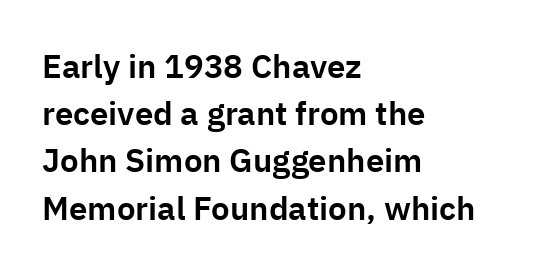
{"serif": "no", "italic": "no", "width": "normal", "stroke_contrast": "low", "x_height": "medium", "monospaced": "no", "underline": "no", "align": "left", "line_spacing": "normal", "line_spacing_ratio": 1.43, "letter_spacing": "normal", "letter_spacing_em": 0.0, "glyph_px": 33}
